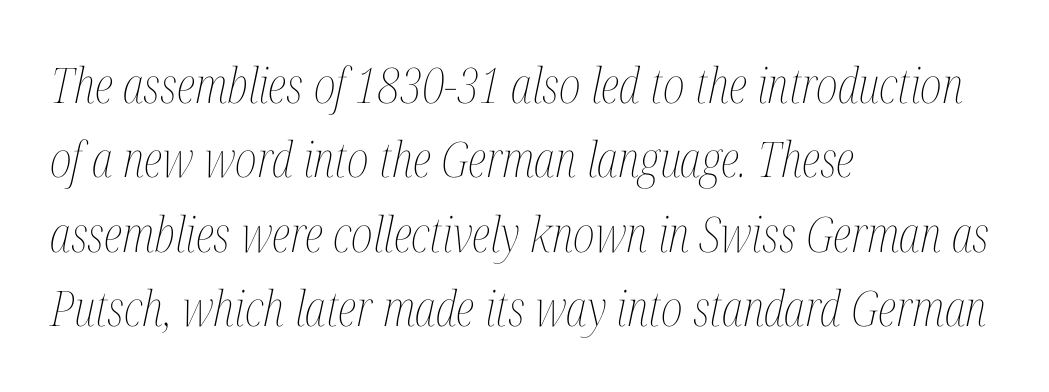
Tall strokes in this sample are angled rather than plumb. Rows of type keep a routine distance in the vertical direction. The compositor pushed each line to the left boundary. Think of a printed novel: that variable character pitch is what you see here.
